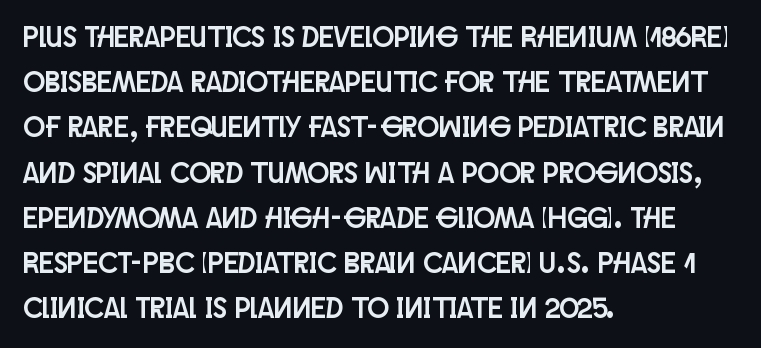
Q: Is the text italic (slanted)? A: No, it is upright.
Q: Is the typeface a serif or a sans-serif typeface? A: Sans-serif.
Q: Is the text underlined? A: No.
Q: How is the paragraph aligned? A: Left-aligned.
Q: Is the spacing between letters normal or unusually wide? A: Normal.
Q: Is the spacing between lines tight, normal or loose? A: Normal.
Q: Width (condensed, normal, or wide)? A: Condensed.
Q: Stroke contrast? A: Low.
Q: x-height? A: Large.
Q: Monospaced? A: No.
